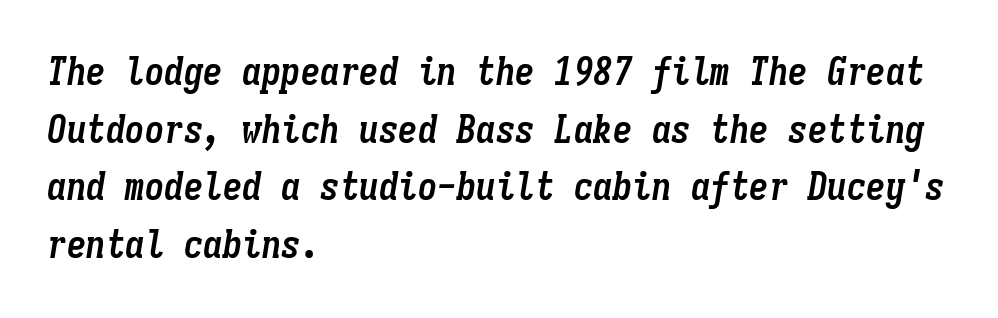
Horizontal alignment here is leftward, the default for most running prose. Quick note: interline space is typical. The face used here is rendered with its standard letterfit. As a designer I'd log this as weight 700, bold. Has an underline been added? It has not.
